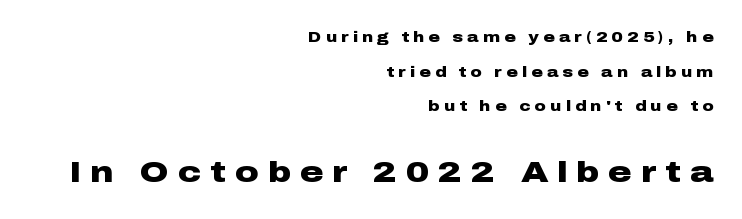
Is the lower block the larger one? Yes — the lower block carries the bigger type. Observe the absence of serifs on each vertical stroke in this sample. The letters stand straight up with perfectly vertical stems. The block of text is sparse from top to bottom, with ample space between rows. Glyph-to-glyph distance is far greater than everyday printed text. This sample has the flowing, uneven cadence of proportional lettering.
